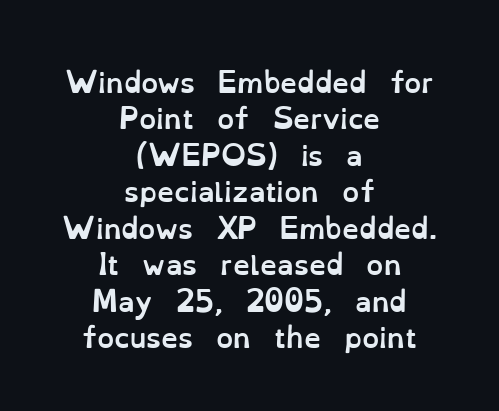
The image shows 27 px bold type, upright; set centered, normal line spacing (1.35x), normal letter spacing, not underlined.
